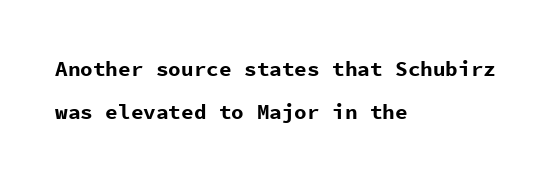
Every row of glyphs begins at an identical x-position on the left. Is there any slant? The stems are plumb. The type is set solid horizontally, with unmodified tracking. Loosely led — the rows are spread out. Does the weight exceed regular? Yes, all the way to bold. The gap between lines stays unmarked.
